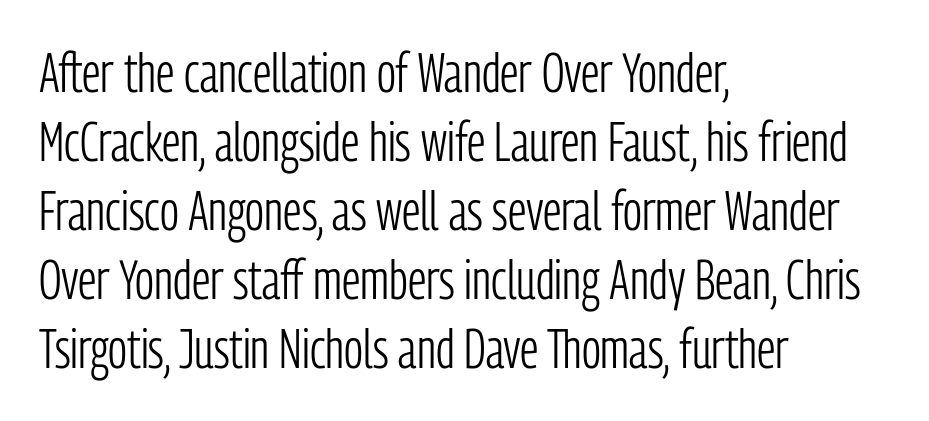
{"serif": "no", "italic": "no", "bold": "no", "weight": "light", "width": "condensed", "stroke_contrast": "low", "x_height": "medium", "monospaced": "no", "underline": "no", "align": "left", "line_spacing": "normal", "line_spacing_ratio": 1.28, "letter_spacing": "normal", "letter_spacing_em": 0.0, "glyph_px": 54}
